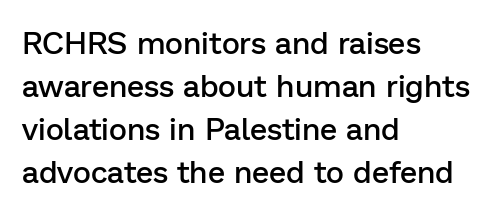
The block of text has a typical density, with ordinary space between rows. Here the glyphs are tracked normally, forming tight word shapes. These lines were composed using upright roman letters. Descenders are the only things crossing below the line.
